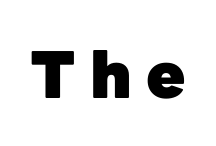
{"serif": "no", "italic": "no", "bold": "yes", "weight": "heavy", "width": "normal", "stroke_contrast": "low", "x_height": "medium", "monospaced": "no", "underline": "no", "letter_spacing": "wide", "letter_spacing_em": 0.22, "glyph_px": 64}
